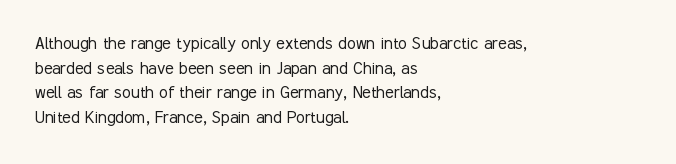
{"italic": "no", "bold": "no", "underline": "no", "align": "left", "line_spacing_ratio": 1.23, "letter_spacing": "normal", "letter_spacing_em": 0.0, "glyph_px": 20}
